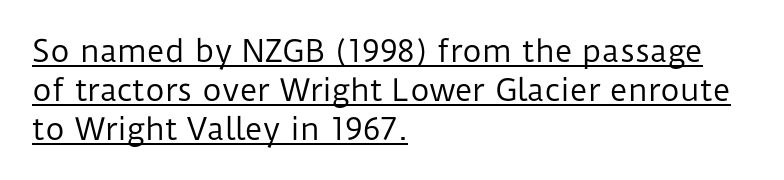
{"serif": "no", "italic": "no", "bold": "no", "weight": "regular", "width": "normal", "stroke_contrast": "low", "x_height": "medium", "monospaced": "no", "underline": "yes", "align": "left", "line_spacing": "normal", "line_spacing_ratio": 1.3, "letter_spacing": "normal", "letter_spacing_em": 0.0, "glyph_px": 30}
